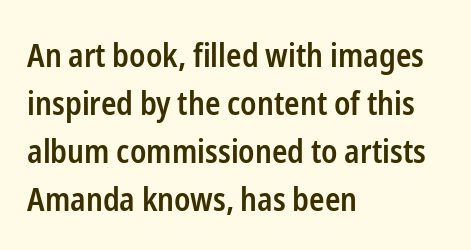
Q: Is the text bold? A: Semi-bold.
Q: Is the text italic (slanted)? A: No, it is upright.
Q: Is the typeface a serif or a sans-serif typeface? A: Sans-serif.
Q: Is the text underlined? A: No.
Q: How is the paragraph aligned? A: Left-aligned.
Q: Is the spacing between letters normal or unusually wide? A: Normal.
Q: Is the spacing between lines tight, normal or loose? A: Normal.
Q: Width (condensed, normal, or wide)? A: Condensed.
Q: Stroke contrast? A: Low.
Q: x-height? A: Medium.
Q: Monospaced? A: No.
